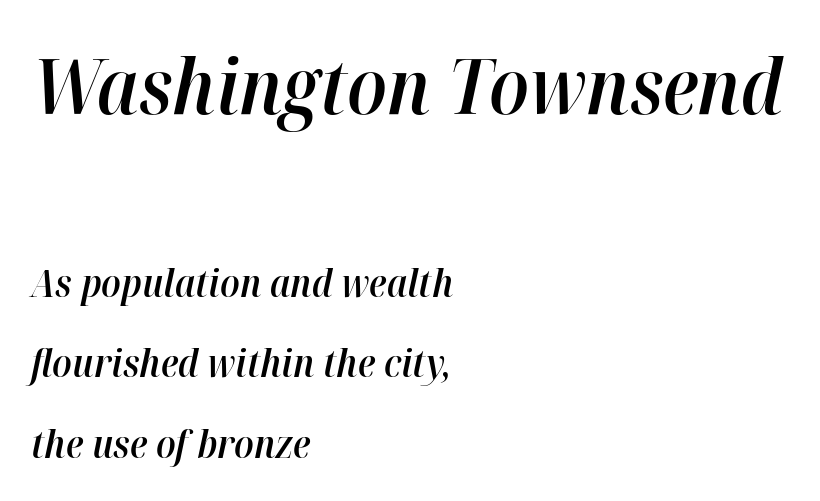
Q: Is the text bold? A: Semi-bold.
Q: Is the text italic (slanted)? A: Yes, it leans right by about 12 degrees.
Q: Is the text underlined? A: No.
Q: How is the paragraph aligned? A: Left-aligned.
Q: Is the spacing between letters normal or unusually wide? A: Normal.
Q: Is the spacing between lines tight, normal or loose? A: Loose.
Q: Which block of text is set in a larger size, the first (top) or the second (bottom)? A: The first (top) one.
Q: Width (condensed, normal, or wide)? A: Normal.
Q: Stroke contrast? A: High.
Q: x-height? A: Medium.
Q: Monospaced? A: No.
